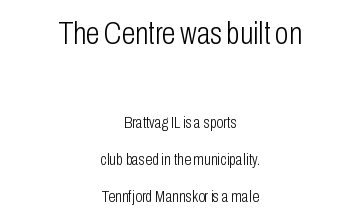
{"serif": "no", "italic": "no", "bold": "no", "weight": "light", "width": "condensed", "stroke_contrast": "low", "x_height": "medium", "monospaced": "no", "underline": "no", "align": "center", "line_spacing": "loose", "line_spacing_ratio": 2.32, "letter_spacing": "normal", "letter_spacing_em": 0.0, "larger_block": "first", "size_ratio": 1.94, "glyph_px": 31}
